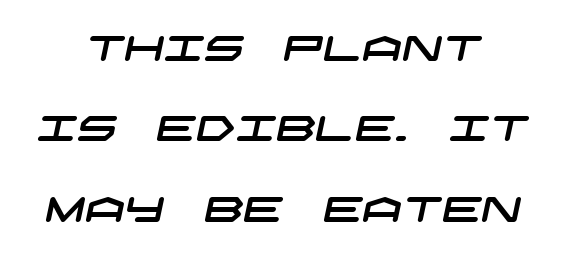
The image shows 35 px wide sans-serif type; set centered, loose line spacing (2.3x), normal letter spacing, not underlined; low stroke contrast and a large x-height.
